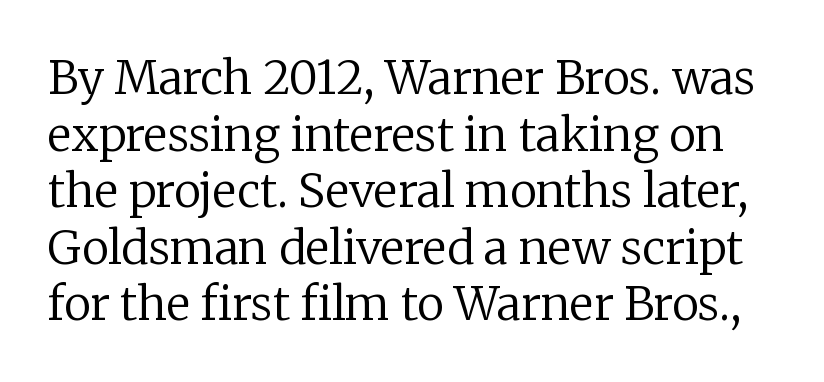
Q: Is the text bold? A: No.
Q: Is the text italic (slanted)? A: No, it is upright.
Q: Is the typeface a serif or a sans-serif typeface? A: Serif.
Q: Is the text underlined? A: No.
Q: Is the spacing between letters normal or unusually wide? A: Normal.
Q: Width (condensed, normal, or wide)? A: Normal.
Q: Stroke contrast? A: Low.
Q: x-height? A: Medium.
Q: Monospaced? A: No.
